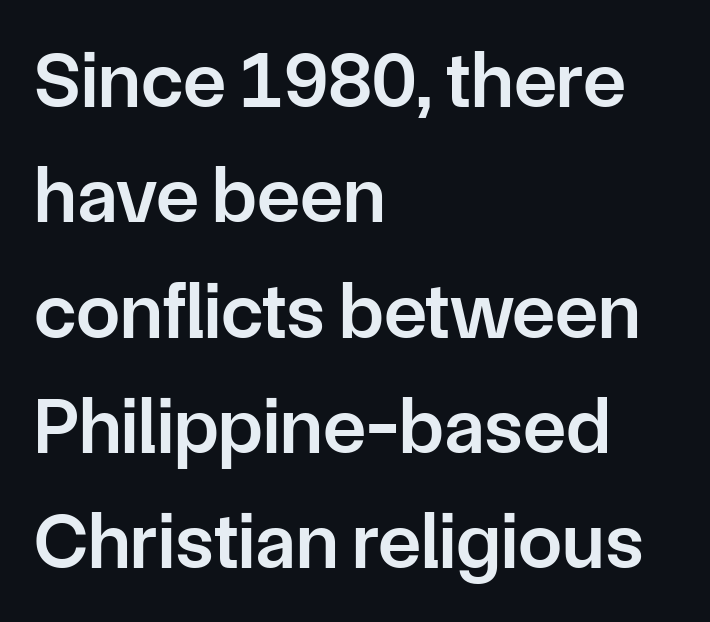
The image shows 79 px semibold sans-serif type, upright; set left-aligned, normal line spacing (1.46x), normal letter spacing, not underlined; low stroke contrast and a medium x-height.
